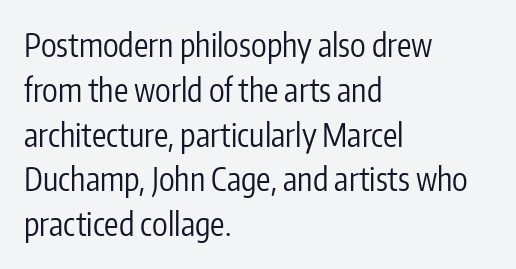
{"serif": "no", "italic": "no", "bold": "no", "weight": "regular", "width": "condensed", "stroke_contrast": "low", "x_height": "medium", "monospaced": "no", "underline": "no", "align": "left", "line_spacing": "normal", "line_spacing_ratio": 1.4, "letter_spacing": "normal", "letter_spacing_em": 0.0, "glyph_px": 32}
